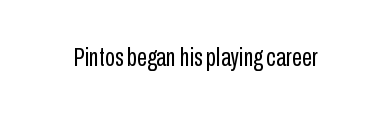
Q: Is the text bold? A: No.
Q: Is the text italic (slanted)? A: No, it is upright.
Q: Is the text underlined? A: No.
Q: Is the spacing between letters normal or unusually wide? A: Normal.
